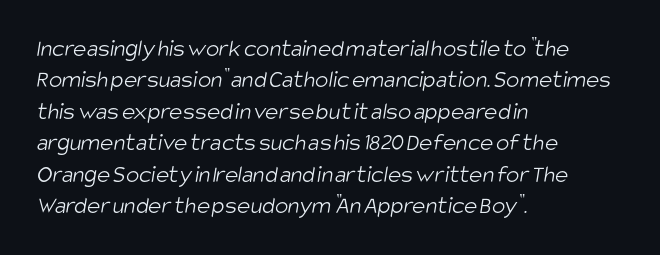
No extra ink here — the face is not bold. Underlining? Definitely not there. Glyph-to-glyph distance matches everyday printed text. The lines in this sample share a left origin and differ only in where they stop.
